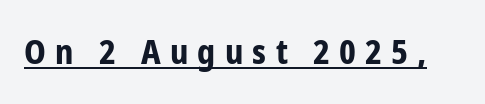
Q: Is the text bold? A: Yes.
Q: Is the text italic (slanted)? A: No, it is upright.
Q: Is the typeface a serif or a sans-serif typeface? A: Sans-serif.
Q: Is the text underlined? A: Yes.
Q: Is the spacing between letters normal or unusually wide? A: Unusually wide.
Q: Width (condensed, normal, or wide)? A: Condensed.
Q: Stroke contrast? A: Low.
Q: x-height? A: Medium.
Q: Monospaced? A: No.
